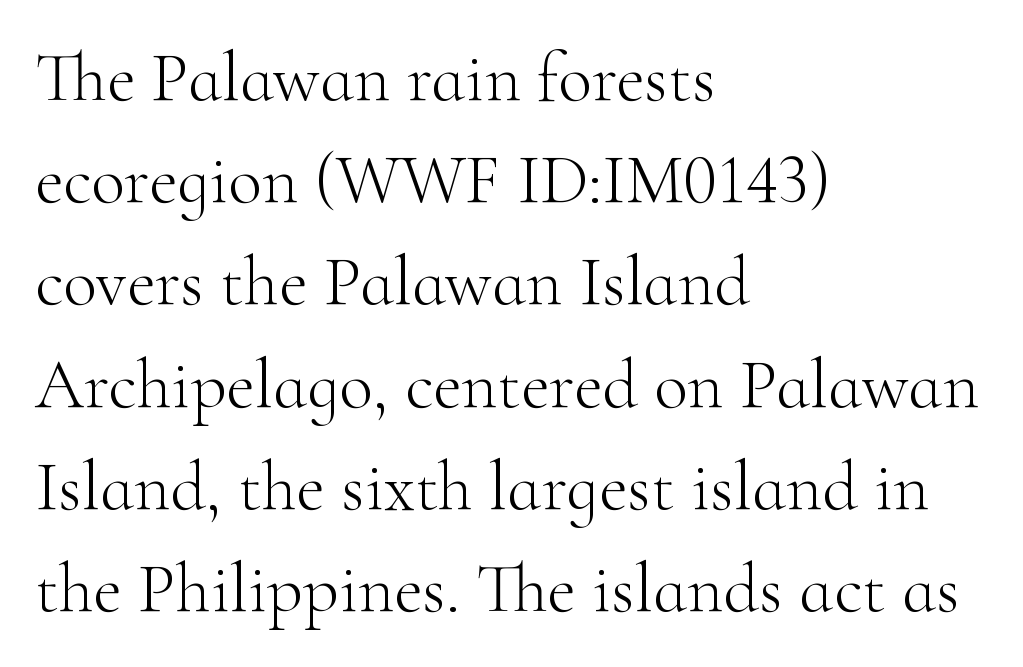
Classification — serif. Short and long lines alike share a common starting point at left. The passage shown has conventional tracking throughout. Glance below the letters and you will spot only blank space. Think of a printed novel: that variable character pitch is what you see here.
